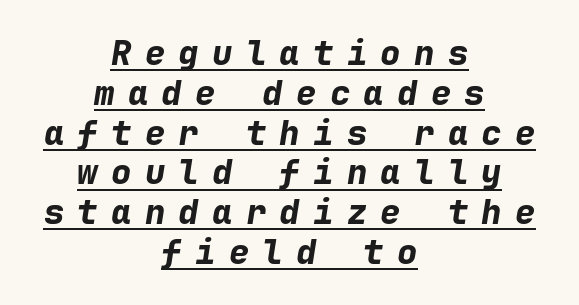
Students, note that the glyphs here are deliberately spaced far apart. The face used here is monospaced, like something from a code editor. Compared with ordinary roman type, these characters are visibly tilted. Underlined type. The typesetting leans heavy: a genuine bold.
